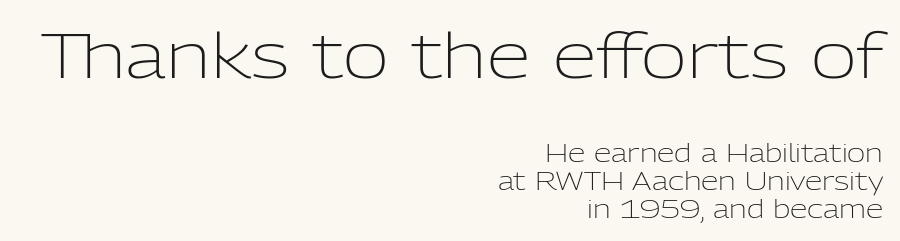
Q: Is the text bold? A: No.
Q: Is the text italic (slanted)? A: No, it is upright.
Q: Is the typeface a serif or a sans-serif typeface? A: Sans-serif.
Q: Is the text underlined? A: No.
Q: How is the paragraph aligned? A: Right-aligned.
Q: Is the spacing between letters normal or unusually wide? A: Normal.
Q: Is the spacing between lines tight, normal or loose? A: Tight.
Q: Which block of text is set in a larger size, the first (top) or the second (bottom)? A: The first (top) one.
Q: Width (condensed, normal, or wide)? A: Normal.
Q: Stroke contrast? A: Low.
Q: x-height? A: Medium.
Q: Monospaced? A: No.
